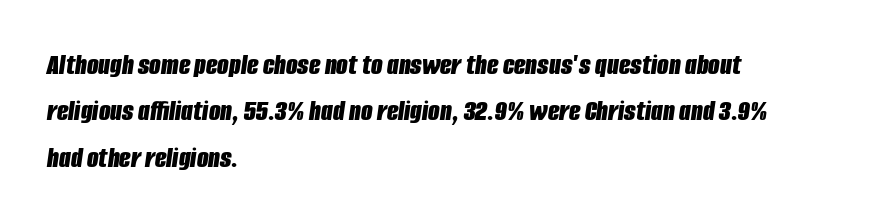
The image shows 30 px bold, condensed type, italic (leaning right); set left-aligned, normal line spacing (1.55x), normal letter spacing, not underlined; low stroke contrast and a large x-height.
